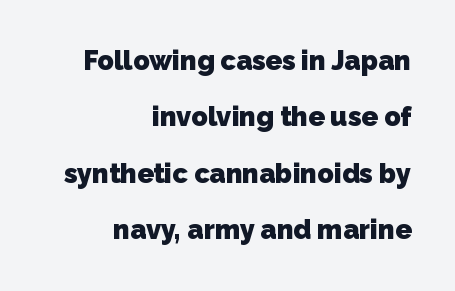
{"bold": "yes", "underline": "no", "align": "right", "line_spacing": "loose", "line_spacing_ratio": 2.09, "letter_spacing": "normal", "letter_spacing_em": 0.0, "glyph_px": 27}
